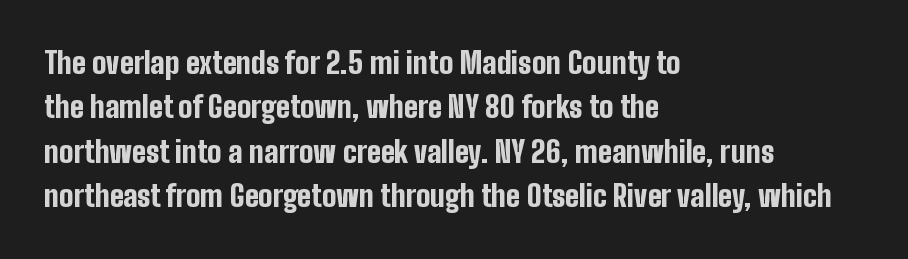
Q: Is the text bold? A: Yes.
Q: Is the text italic (slanted)? A: No, it is upright.
Q: Is the typeface a serif or a sans-serif typeface? A: Sans-serif.
Q: Is the text underlined? A: No.
Q: How is the paragraph aligned? A: Left-aligned.
Q: Is the spacing between letters normal or unusually wide? A: Normal.
Q: Is the spacing between lines tight, normal or loose? A: Normal.
Q: Width (condensed, normal, or wide)? A: Condensed.
Q: Stroke contrast? A: Low.
Q: x-height? A: Medium.
Q: Monospaced? A: No.
